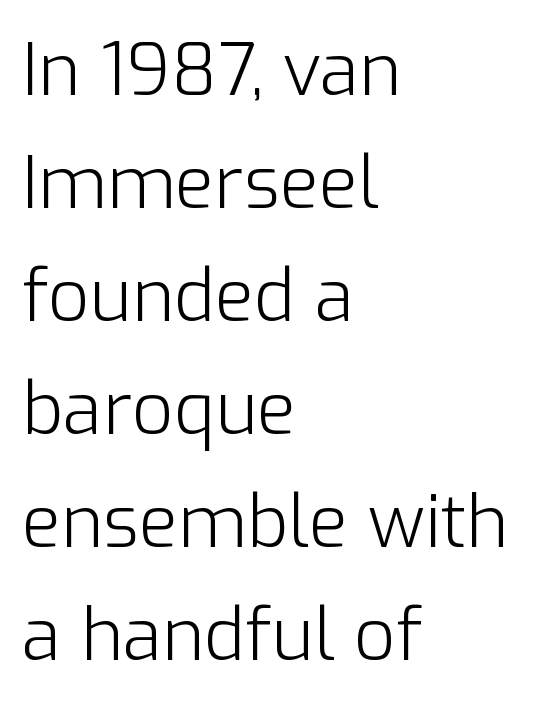
Q: Is the text bold? A: No.
Q: Is the text italic (slanted)? A: No, it is upright.
Q: Is the typeface a serif or a sans-serif typeface? A: Sans-serif.
Q: Is the text underlined? A: No.
Q: How is the paragraph aligned? A: Left-aligned.
Q: Is the spacing between letters normal or unusually wide? A: Normal.
Q: Is the spacing between lines tight, normal or loose? A: Normal.
Q: Width (condensed, normal, or wide)? A: Normal.
Q: Stroke contrast? A: Low.
Q: x-height? A: Medium.
Q: Monospaced? A: No.
